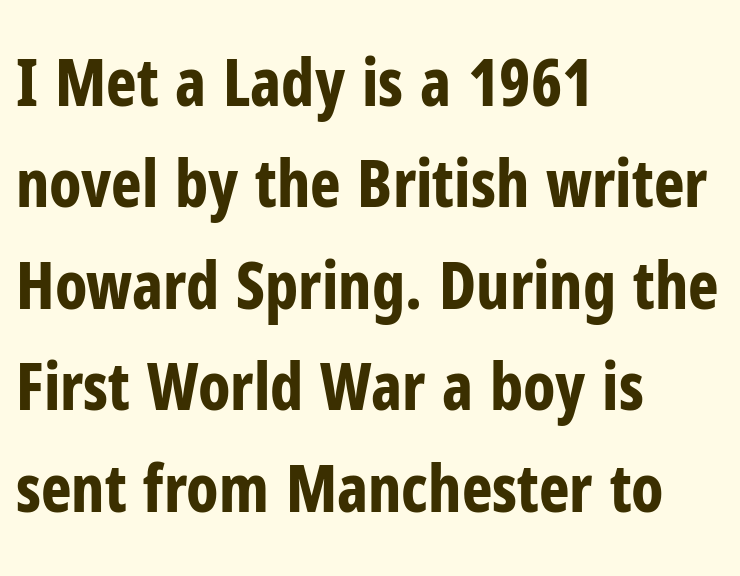
{"serif": "no", "italic": "no", "bold": "yes", "weight": "bold", "width": "condensed", "stroke_contrast": "low", "x_height": "medium", "monospaced": "no", "underline": "no", "align": "left", "line_spacing": "normal", "line_spacing_ratio": 1.56, "letter_spacing": "normal", "letter_spacing_em": 0.0, "glyph_px": 65}
